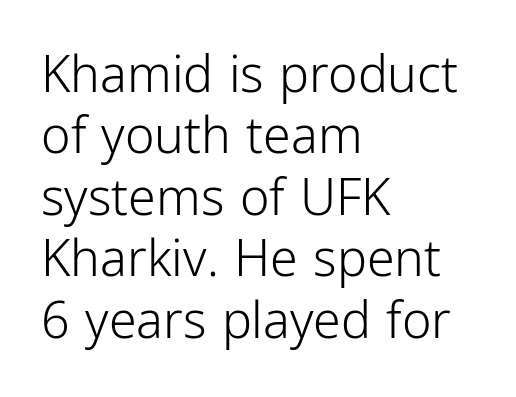
No feet cap the strokes, marking this as sans-serif type. The rag falls on the right side of this text block. The face used here is proportionally spaced, like ordinary book or web type. Italic: no, the glyphs are upright roman. Think standard paragraph weight, or any step lighter than that. Here the glyphs are tracked normally, forming tight word shapes.
